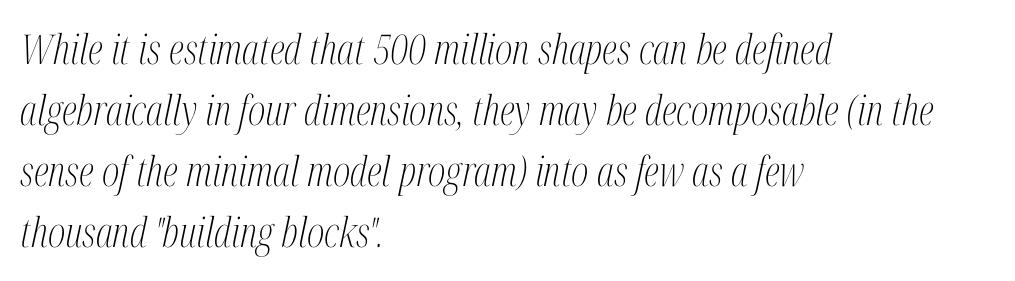
The image shows 41 px light, condensed serif type, italic (leaning right); set left-aligned, normal line spacing (1.49x), normal letter spacing, not underlined; medium stroke contrast and a medium x-height.
